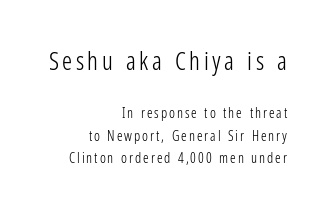
The image shows 25 px text type, upright; set right-aligned, normal line spacing (1.61x), not underlined; the first (top) block is 1.79x larger.
